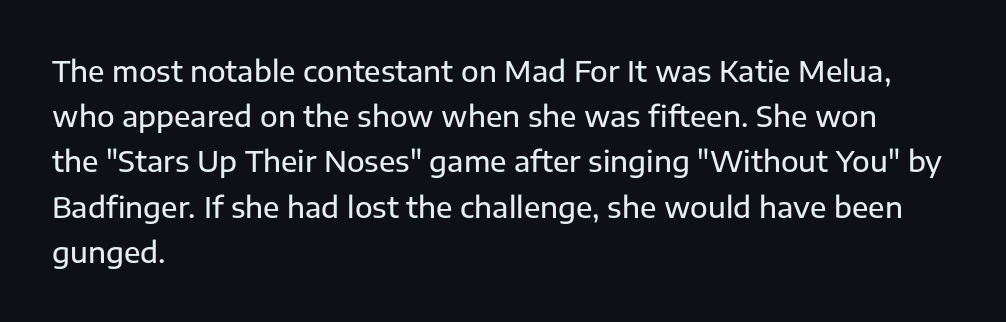
Q: Is the text italic (slanted)? A: No, it is upright.
Q: Is the typeface a serif or a sans-serif typeface? A: Sans-serif.
Q: Is the text underlined? A: No.
Q: How is the paragraph aligned? A: Left-aligned.
Q: Is the spacing between letters normal or unusually wide? A: Normal.
Q: Is the spacing between lines tight, normal or loose? A: Normal.
Q: Width (condensed, normal, or wide)? A: Normal.
Q: Stroke contrast? A: Low.
Q: x-height? A: Medium.
Q: Monospaced? A: No.
